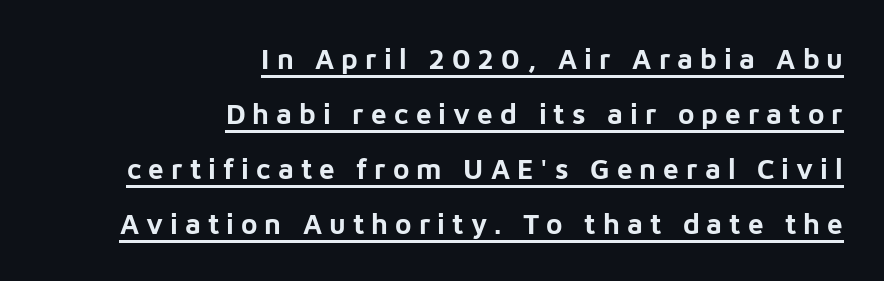
The line texture is sparse and dotted thanks to wide tracking. Short and long lines alike share a common ending point at right. Quick note: underline on. Caption: bold face, heavy strokes. The letters advance in unequal steps, a hallmark of proportional type. Style check: upright.
